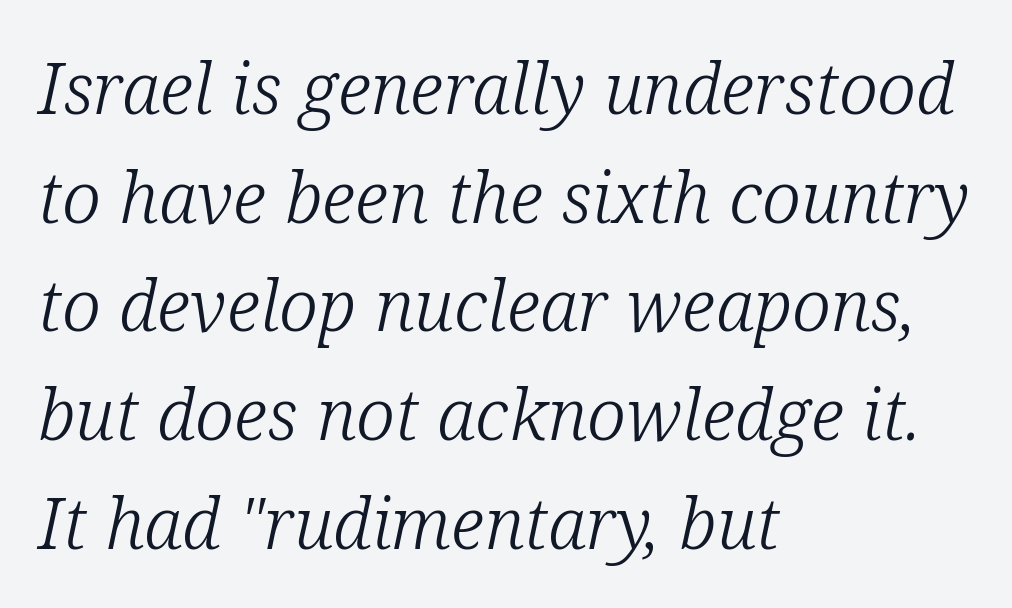
The image shows 71 px light serif type, italic (leaning right); set left-aligned, normal line spacing (1.53x), normal letter spacing, not underlined; low stroke contrast and a medium x-height.
